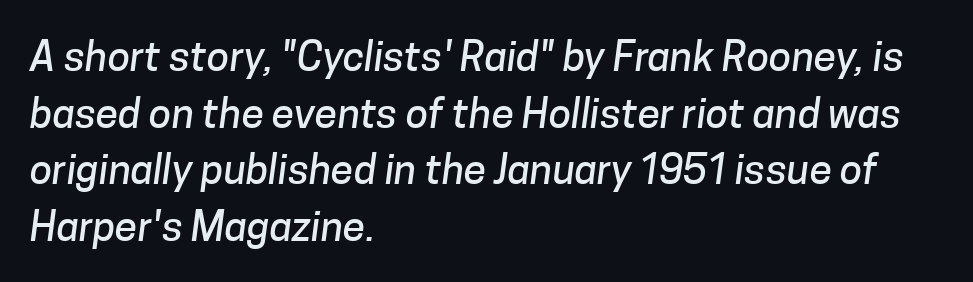
The image shows 41 px sans-serif type; set left-aligned, normal line spacing (1.38x), normal letter spacing, not underlined; low stroke contrast and a medium x-height.
